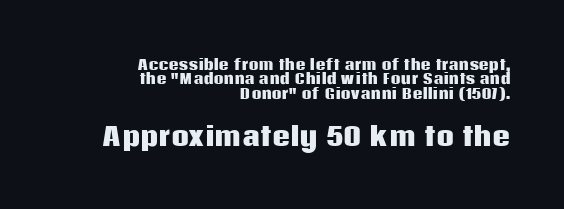
{"italic": "no", "bold": "yes", "underline": "no", "align": "right", "line_spacing": "tight", "line_spacing_ratio": 1.02, "letter_spacing": "normal", "letter_spacing_em": 0.0, "larger_block": "second", "size_ratio": 1.79, "glyph_px": 25}
